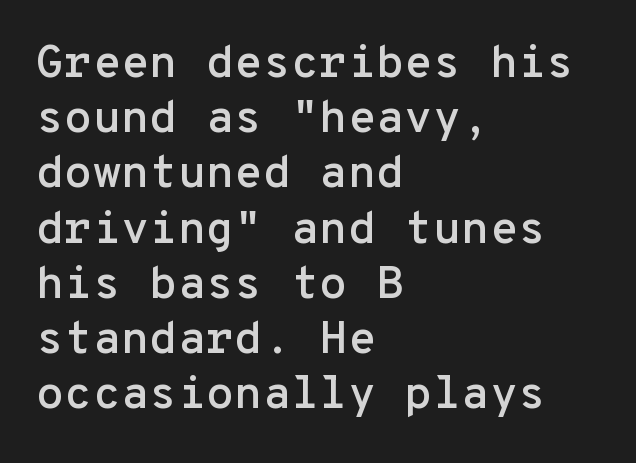
Italic? Not at all — the glyphs are vertical. No feet cap the strokes, marking this as sans-serif type. Every character here occupies the same horizontal width, giving the sample a typewriter-like rhythm. The paragraph has a hard left edge and a soft right edge. Bare-footed words on every line. In terms of letterspacing, this is plain default setting.
